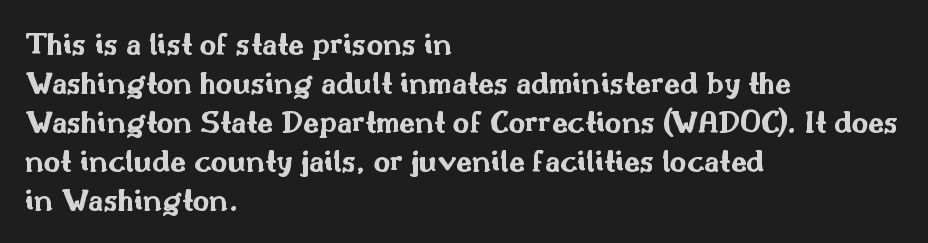
{"serif": "no", "italic": "no", "bold": "yes", "weight": "bold", "width": "wide", "stroke_contrast": "medium", "x_height": "small", "monospaced": "no", "underline": "no", "align": "left", "line_spacing_ratio": 1.22, "letter_spacing": "normal", "letter_spacing_em": 0.0, "glyph_px": 32}
